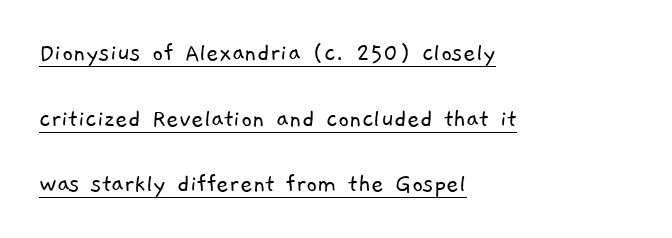
{"bold": "no", "underline": "yes", "align": "left", "line_spacing": "loose", "line_spacing_ratio": 2.43, "letter_spacing": "normal", "letter_spacing_em": 0.0, "glyph_px": 27}
